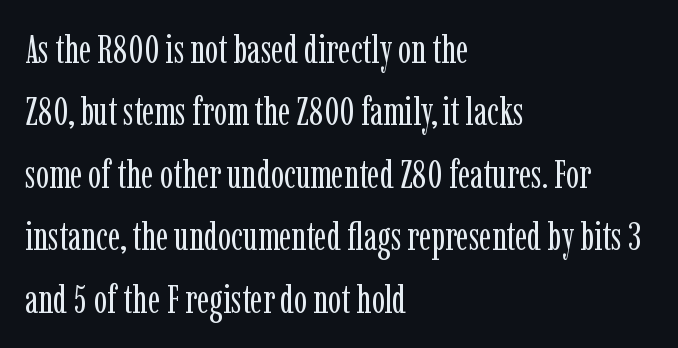
The image shows 39 px regular-weight, condensed serif type, upright; set left-aligned, normal line spacing (1.6x), normal letter spacing, not underlined; low stroke contrast and a medium x-height.
